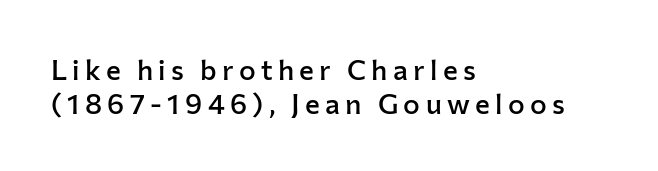
Q: Is the text bold? A: Semi-bold.
Q: Is the text italic (slanted)? A: No, it is upright.
Q: Is the typeface a serif or a sans-serif typeface? A: Sans-serif.
Q: Is the text underlined? A: No.
Q: How is the paragraph aligned? A: Left-aligned.
Q: Width (condensed, normal, or wide)? A: Normal.
Q: Stroke contrast? A: Low.
Q: x-height? A: Medium.
Q: Monospaced? A: No.
